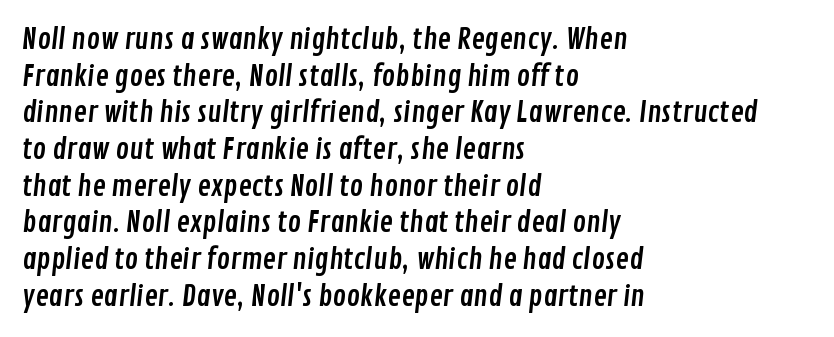
The image shows 28 px condensed sans-serif type; set left-aligned, normal line spacing (1.31x), normal letter spacing, not underlined; low stroke contrast and a medium x-height.
